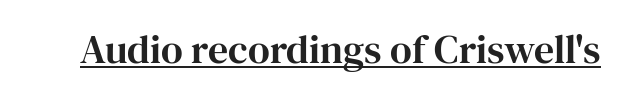
Letter spacing: default. Think of a printed novel: that variable character pitch is what you see here. These characters rest on top of a visible drawn line. The letters stand upright; this is a roman face.
